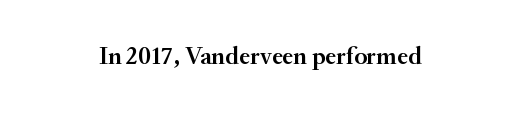
{"italic": "no", "bold": "semi", "underline": "no", "letter_spacing": "normal", "letter_spacing_em": 0.0, "glyph_px": 25}
